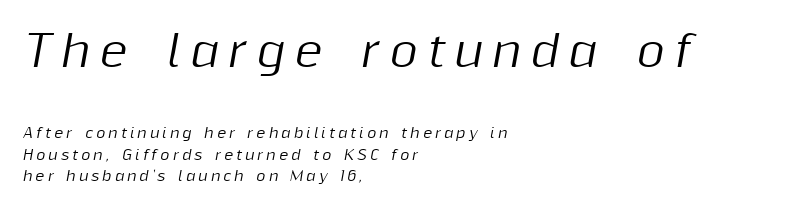
The image shows 43 px text type, italic (leaning right); set left-aligned, normal line spacing (1.53x), unusually wide letter spacing (+0.22 em), not underlined; the first (top) block is 3.07x larger; medium stroke contrast and a medium x-height.
